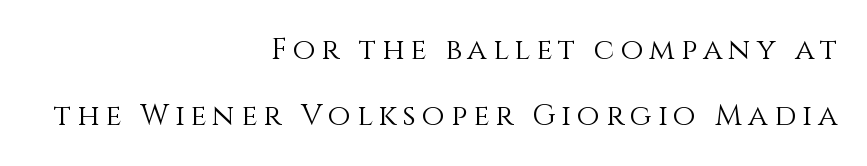
The image shows 29 px light type, upright; set right-aligned, loose line spacing (2.26x), unusually wide letter spacing (+0.21 em), not underlined; a large x-height.
